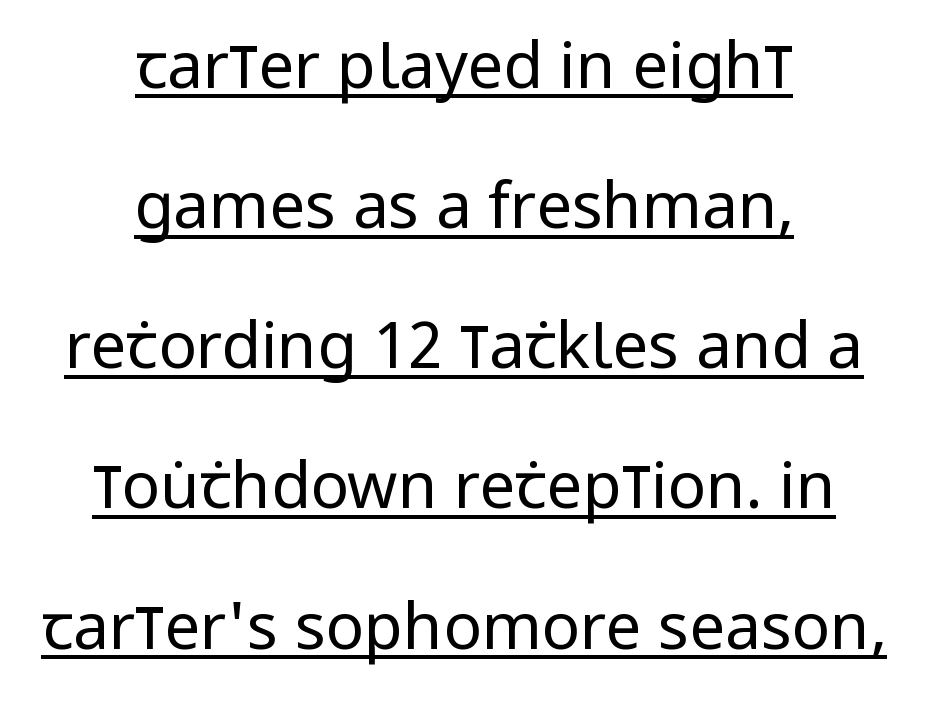
{"serif": "no", "italic": "no", "bold": "no", "weight": "regular", "width": "condensed", "stroke_contrast": "low", "x_height": "large", "monospaced": "no", "underline": "yes", "align": "center", "line_spacing": "loose", "line_spacing_ratio": 2.19, "letter_spacing": "normal", "letter_spacing_em": 0.0, "glyph_px": 64}
